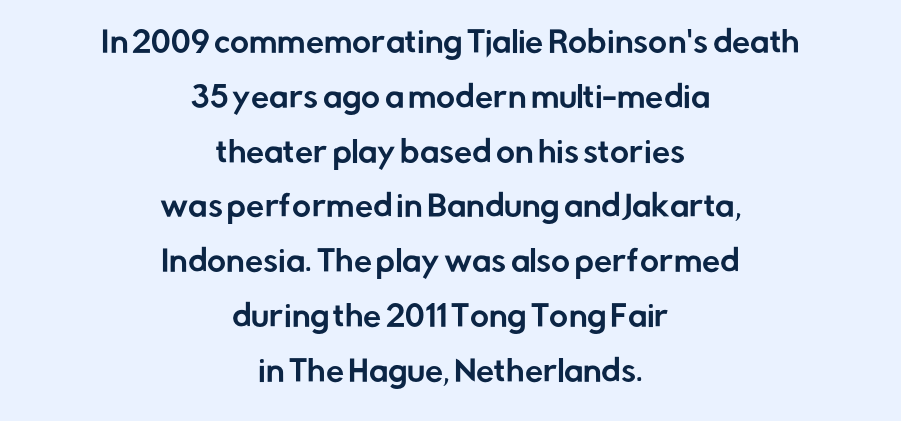
Q: Is the text italic (slanted)? A: No, it is upright.
Q: Is the typeface a serif or a sans-serif typeface? A: Sans-serif.
Q: Is the text underlined? A: No.
Q: How is the paragraph aligned? A: Centered.
Q: Is the spacing between letters normal or unusually wide? A: Normal.
Q: Width (condensed, normal, or wide)? A: Normal.
Q: Stroke contrast? A: Low.
Q: x-height? A: Medium.
Q: Monospaced? A: No.
